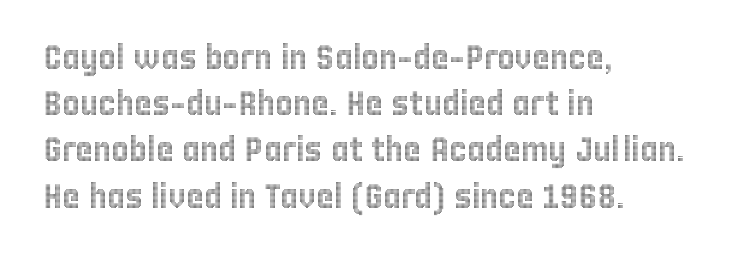
{"italic": "no", "width": "condensed", "x_height": "large", "monospaced": "no", "underline": "no", "align": "left", "line_spacing": "normal", "line_spacing_ratio": 1.36, "letter_spacing": "normal", "letter_spacing_em": 0.0, "glyph_px": 34}
